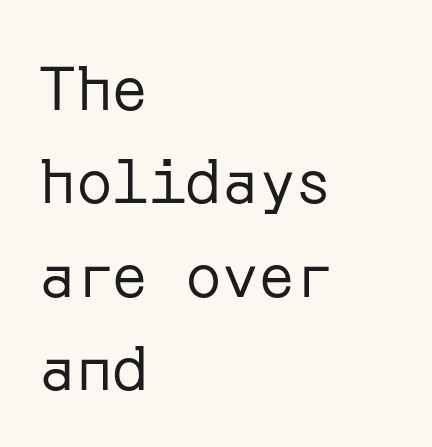
{"serif": "no", "italic": "no", "bold": "no", "weight": "regular", "width": "normal", "stroke_contrast": "low", "x_height": "medium", "underline": "no", "align": "left", "line_spacing": "normal", "line_spacing_ratio": 1.53, "letter_spacing": "normal", "letter_spacing_em": 0.0, "glyph_px": 61}
